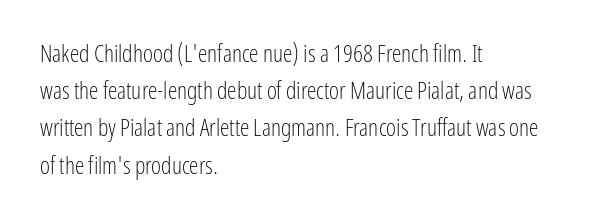
Ordinary non-slanted type is in use. This sample uses plain, unmodified letter spacing. Has an underline been added? It has not. The designer left line spacing at the default. The cut favours lightness, reaching ordinary text weight at its darkest. Layout note: lines flush left.
